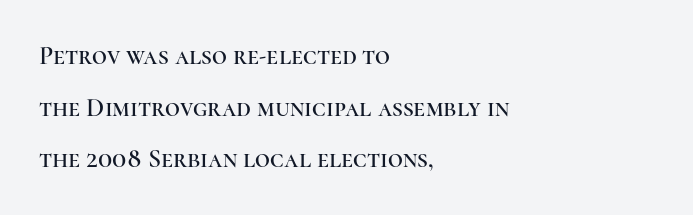
The image shows 26 px text type, upright; set left-aligned, loose line spacing (1.99x), normal letter spacing, not underlined.
